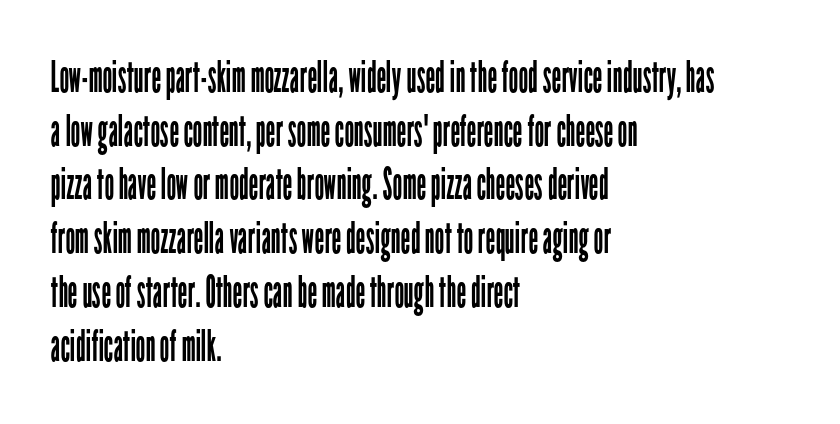
These lines stack with their left ends in a neat column. The line texture is even and compact thanks to regular tracking. The words here are not underlined. The rendering uses natural spacing where letterforms have individual widths. A sans-serif font was chosen for this passage.
